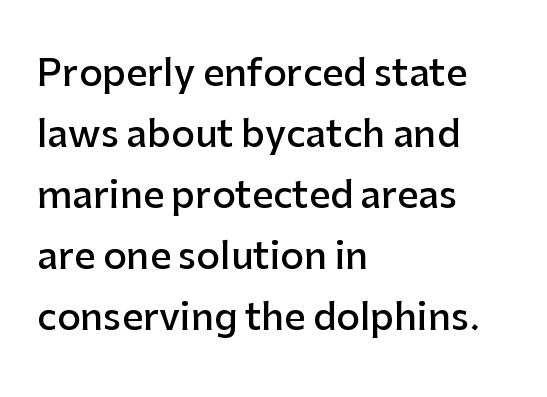
Tall strokes in this sample are plumb rather than angled. Each row of text sits above clean, open space. A classic flush-left, rag-right setting is used for this passage. Vertically, the passage feels balanced, rows spaced as you'd expect. The type is set solid horizontally, with unmodified tracking.
